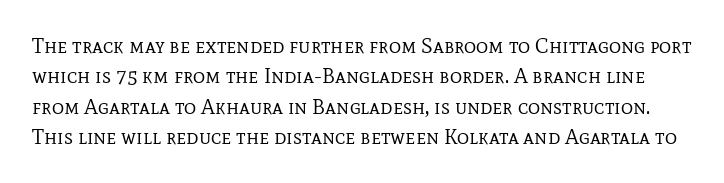
The line texture is even and compact thanks to regular tracking. Rows of type keep a routine distance in the vertical direction. The space directly below the letters is spotless. The letters stand upright; this is a roman face. The strokes carry an ordinary text weight at most.
